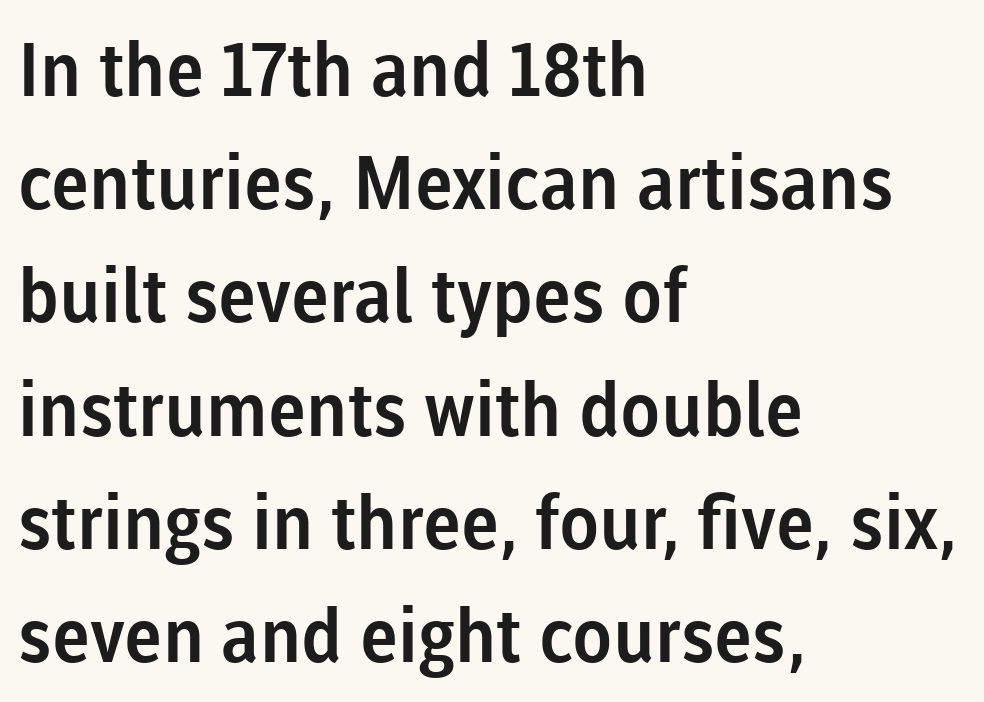
{"serif": "no", "italic": "no", "width": "normal", "stroke_contrast": "low", "x_height": "medium", "monospaced": "no", "underline": "no", "align": "left", "line_spacing": "normal", "line_spacing_ratio": 1.53, "letter_spacing": "normal", "letter_spacing_em": 0.0, "glyph_px": 74}
